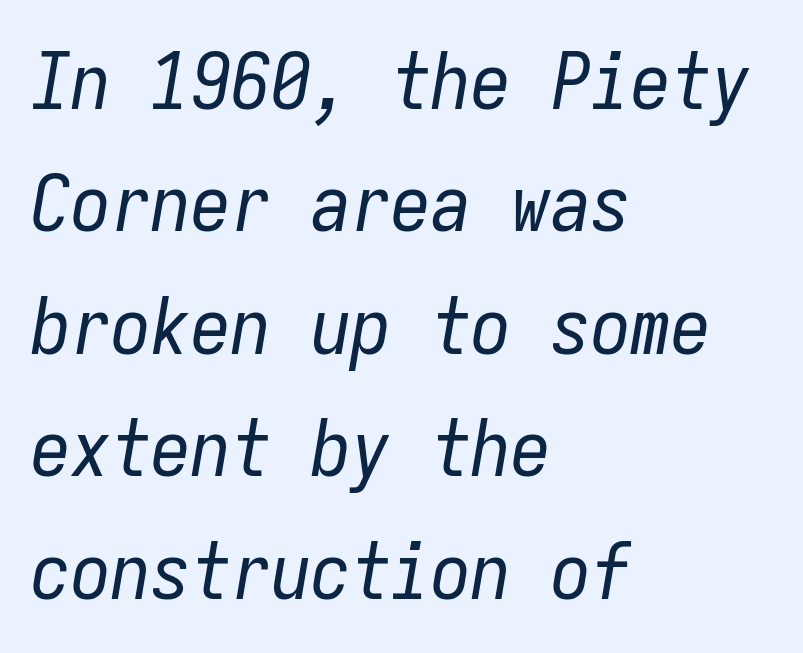
Fixed-width glyphs throughout — classic coding-font behaviour. There's an unmistakable incline to the writing here. Look at the tracking — it's just the regular setting, nothing added. The space between consecutive lines is moderate. If you drew a ruler down the left edge, every line would touch it.
